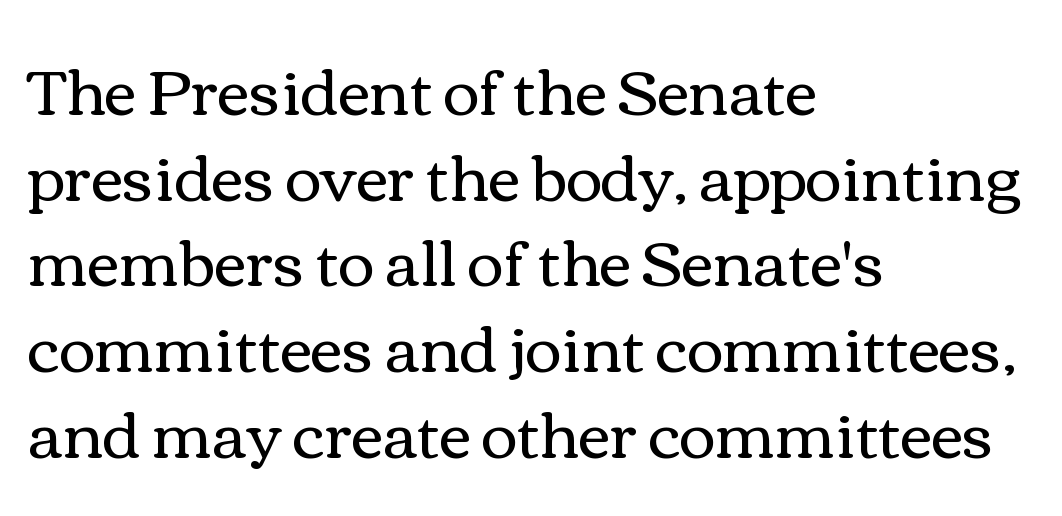
{"italic": "no", "bold": "no", "weight": "regular", "width": "wide", "stroke_contrast": "medium", "x_height": "medium", "monospaced": "no", "underline": "no", "align": "left", "line_spacing": "normal", "line_spacing_ratio": 1.36, "letter_spacing": "normal", "letter_spacing_em": 0.0, "glyph_px": 63}
